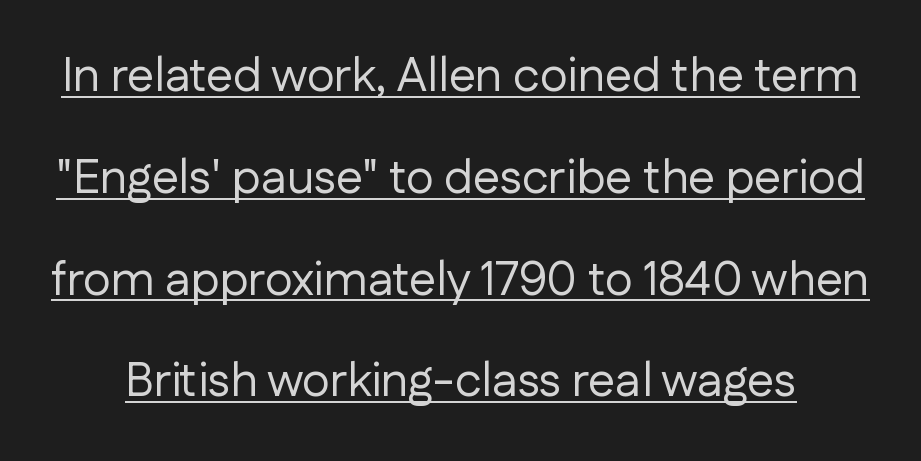
The image shows 48 px regular-weight sans-serif type, upright; set loose line spacing (2.12x), normal letter spacing, underlined; low stroke contrast and a medium x-height.
